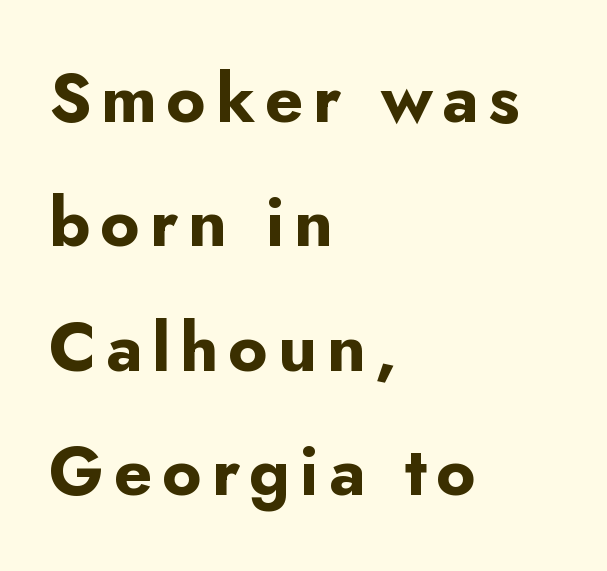
{"serif": "no", "italic": "no", "bold": "yes", "weight": "bold", "width": "normal", "stroke_contrast": "low", "x_height": "small", "monospaced": "no", "underline": "no", "align": "left", "line_spacing_ratio": 1.83, "glyph_px": 68}
